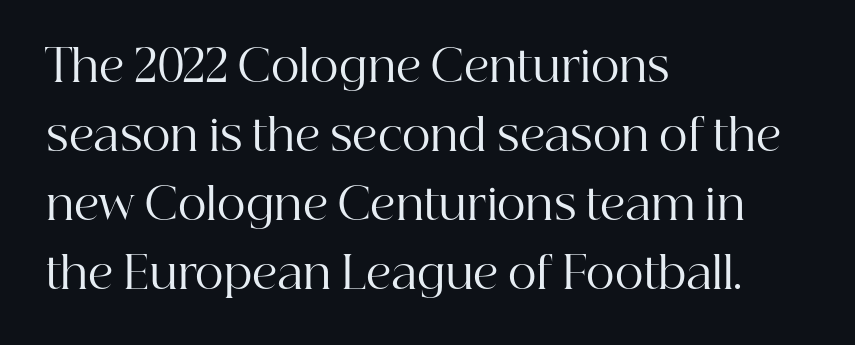
{"serif": "yes", "italic": "no", "bold": "no", "weight": "regular", "width": "normal", "stroke_contrast": "high", "x_height": "medium", "monospaced": "no", "underline": "no", "align": "left", "line_spacing": "normal", "line_spacing_ratio": 1.57, "letter_spacing": "normal", "letter_spacing_em": 0.0, "glyph_px": 44}
